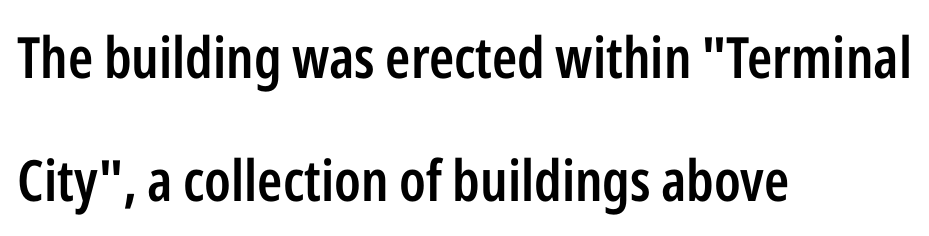
Q: Is the text bold? A: Semi-bold.
Q: Is the text italic (slanted)? A: No, it is upright.
Q: Is the typeface a serif or a sans-serif typeface? A: Sans-serif.
Q: Is the text underlined? A: No.
Q: How is the paragraph aligned? A: Left-aligned.
Q: Is the spacing between letters normal or unusually wide? A: Normal.
Q: Is the spacing between lines tight, normal or loose? A: Loose.
Q: Width (condensed, normal, or wide)? A: Condensed.
Q: Stroke contrast? A: Low.
Q: x-height? A: Medium.
Q: Monospaced? A: No.
